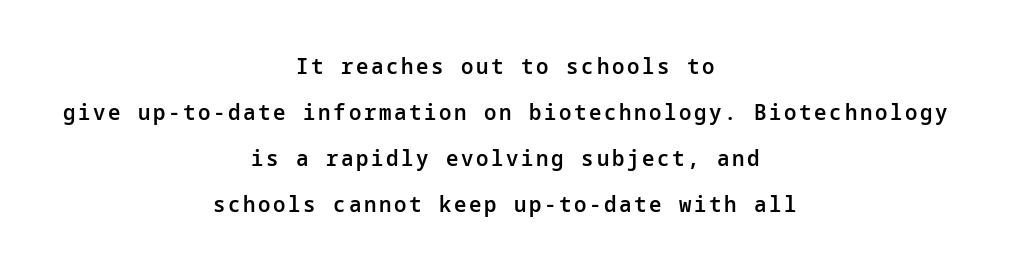
{"italic": "no", "bold": "semi", "underline": "no", "align": "center", "line_spacing": "loose", "line_spacing_ratio": 2.09, "glyph_px": 22}
